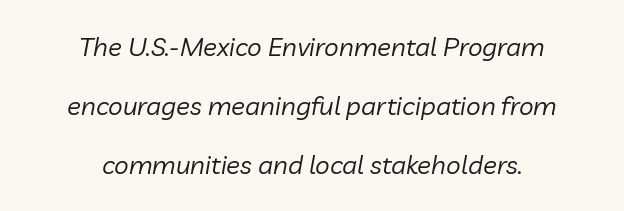
{"italic": "yes", "lean": "right", "slant_degrees": 10, "bold": "no", "underline": "no", "align": "center", "line_spacing": "loose", "line_spacing_ratio": 2.27, "letter_spacing": "normal", "letter_spacing_em": 0.0, "glyph_px": 26}
